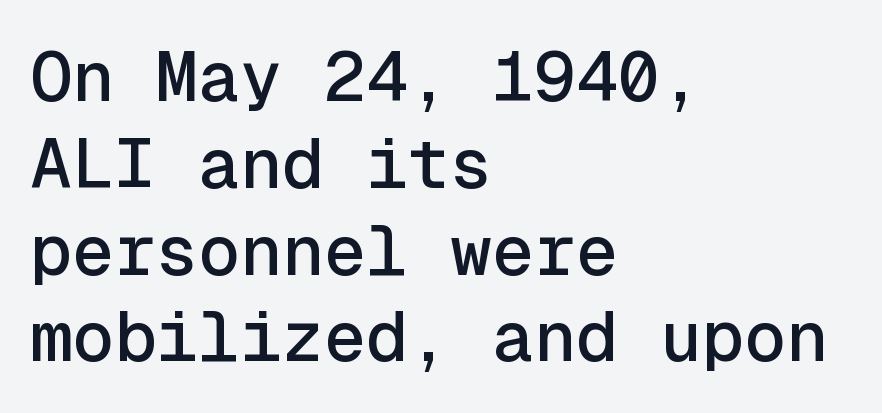
{"serif": "no", "italic": "no", "width": "normal", "x_height": "medium", "monospaced": "yes", "underline": "no", "align": "left", "line_spacing_ratio": 1.24, "letter_spacing": "normal", "letter_spacing_em": 0.0, "glyph_px": 70}
